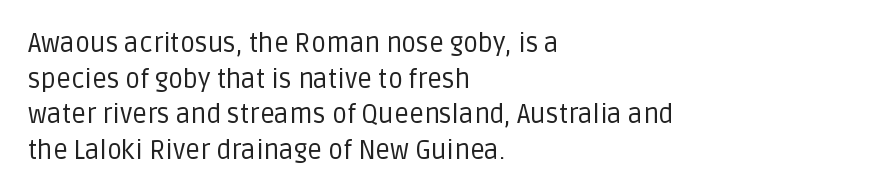
{"italic": "no", "bold": "no", "underline": "no", "align": "left", "line_spacing": "normal", "line_spacing_ratio": 1.37, "letter_spacing": "normal", "letter_spacing_em": 0.0, "glyph_px": 26}
